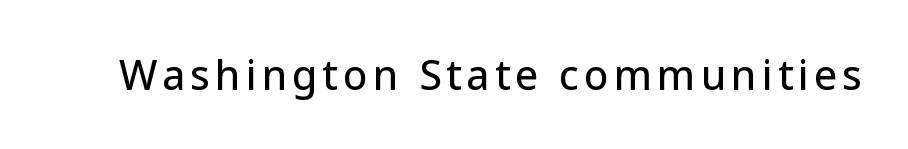
{"serif": "no", "italic": "no", "width": "normal", "stroke_contrast": "low", "x_height": "medium", "monospaced": "no", "underline": "no", "glyph_px": 41}
